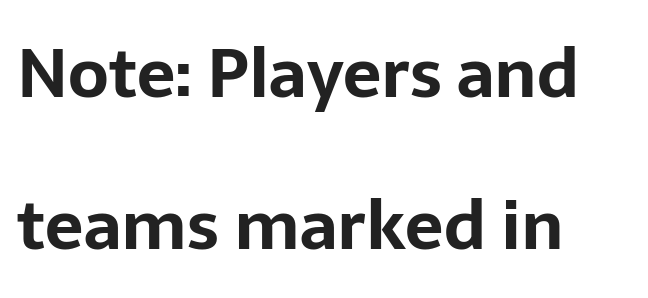
The image shows 68 px bold sans-serif type, upright; set left-aligned, loose line spacing (2.23x), normal letter spacing, not underlined; low stroke contrast and a medium x-height.
